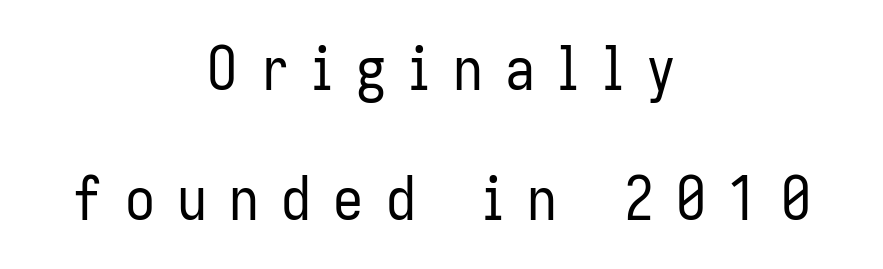
The image shows 60 px regular-weight, condensed sans-serif type, upright; set centered, loose line spacing (2.17x), unusually wide letter spacing (+0.37 em), not underlined; low stroke contrast and a medium x-height.
